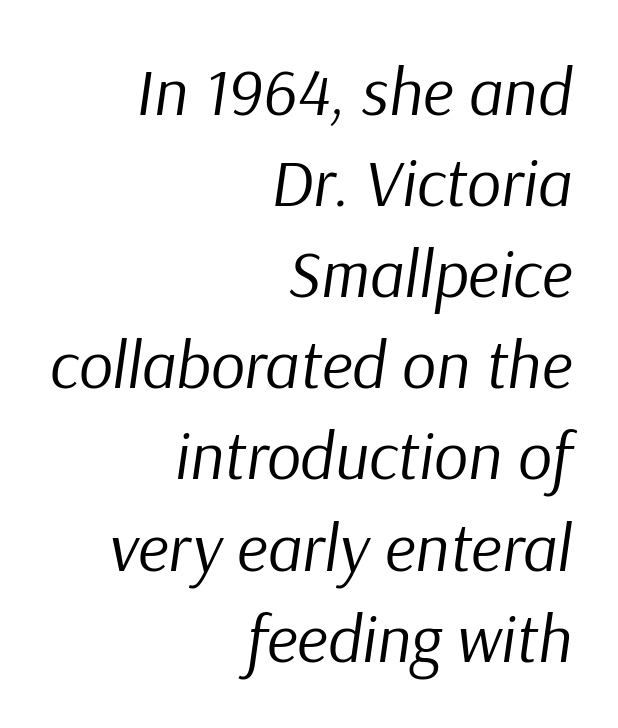
Q: Is the text bold? A: No.
Q: Is the text italic (slanted)? A: Yes, it leans right by about 9 degrees.
Q: Is the text underlined? A: No.
Q: How is the paragraph aligned? A: Right-aligned.
Q: Is the spacing between letters normal or unusually wide? A: Normal.
Q: Is the spacing between lines tight, normal or loose? A: Normal.
Q: Width (condensed, normal, or wide)? A: Normal.
Q: Stroke contrast? A: Low.
Q: x-height? A: Medium.
Q: Monospaced? A: No.
